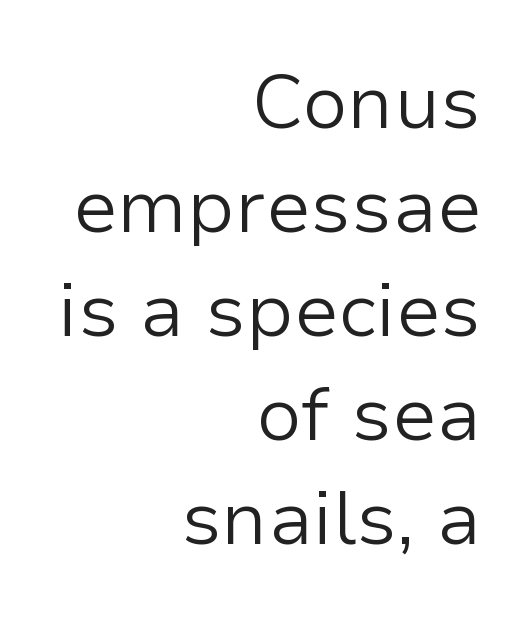
Q: Is the text bold? A: No.
Q: Is the text italic (slanted)? A: No, it is upright.
Q: Is the typeface a serif or a sans-serif typeface? A: Sans-serif.
Q: Is the text underlined? A: No.
Q: How is the paragraph aligned? A: Right-aligned.
Q: Is the spacing between letters normal or unusually wide? A: Normal.
Q: Is the spacing between lines tight, normal or loose? A: Normal.
Q: Width (condensed, normal, or wide)? A: Normal.
Q: Stroke contrast? A: Low.
Q: x-height? A: Medium.
Q: Monospaced? A: No.
